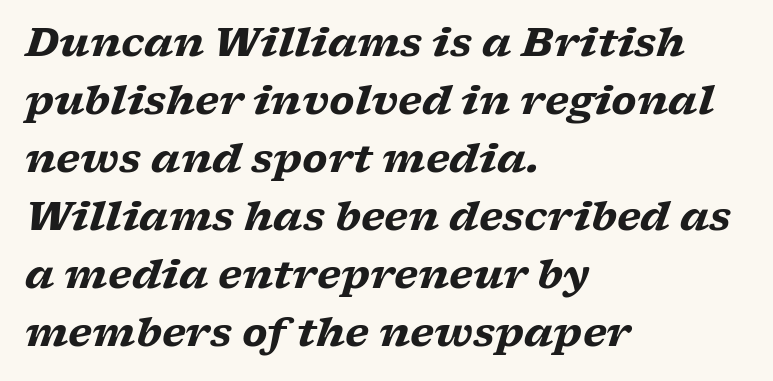
Look at the bottom of the vertical strokes: they flare into serifs here. Nobody drew a line under any word here. Slant detected: the letters are inclined. The rendering uses natural spacing where letterforms have individual widths. This block has exactly the height ordinary leading produces.
